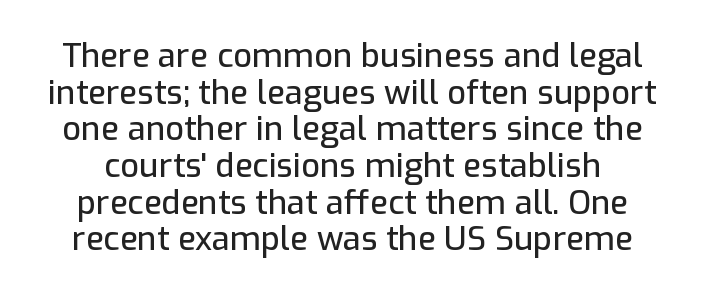
Unlike a traditional serif, this face leaves its strokes unadorned. Students, observe: this is what under-led, compact text looks like. Italic? Not at all — the glyphs are vertical. Between one letter and the next there's only the usual sliver of space. The strip under each line holds only bare page.
